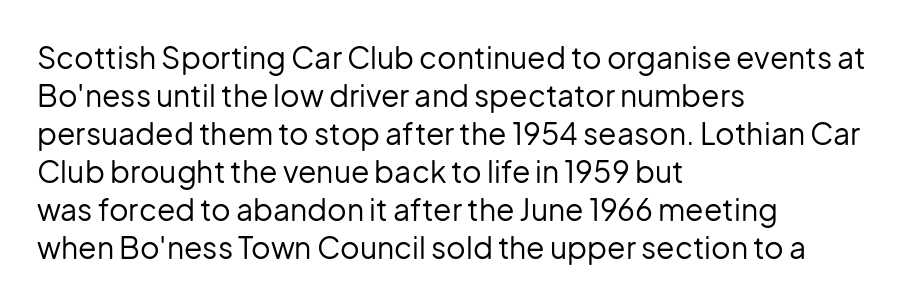
{"serif": "no", "italic": "no", "bold": "no", "weight": "regular", "width": "normal", "stroke_contrast": "low", "x_height": "medium", "monospaced": "no", "underline": "no", "align": "left", "line_spacing": "normal", "line_spacing_ratio": 1.27, "letter_spacing": "normal", "letter_spacing_em": 0.0, "glyph_px": 30}
